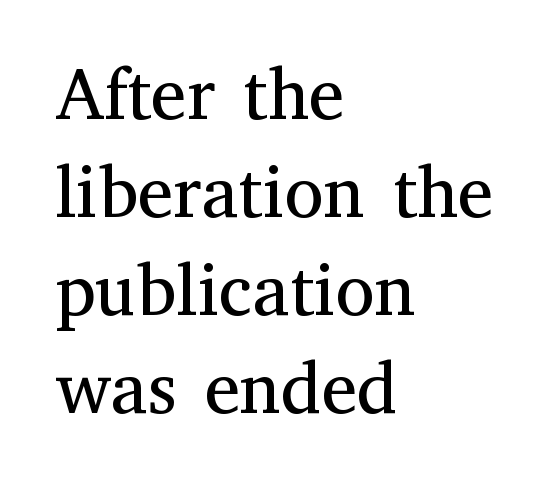
The image shows 72 px regular-weight serif type, upright; set left-aligned, normal line spacing (1.36x), normal letter spacing, not underlined; medium stroke contrast and a medium x-height.
